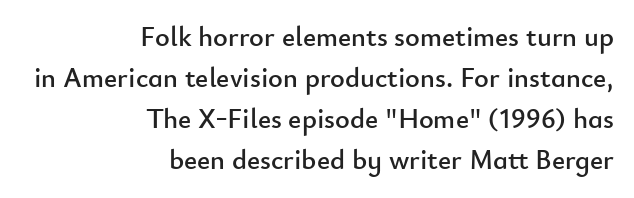
These lines stack with their right ends in a neat column. The face used here is rendered with its standard letterfit. These lines are composed in type without serifs. Is there much room between lines? A standard amount, neither cramped nor airy.
